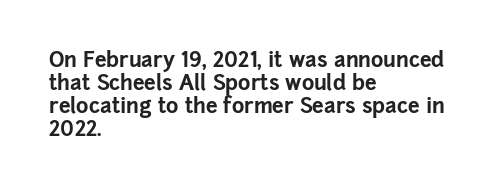
The image shows 21 px bold type, upright; set left-aligned, tight line spacing (1.1x), normal letter spacing, not underlined.
